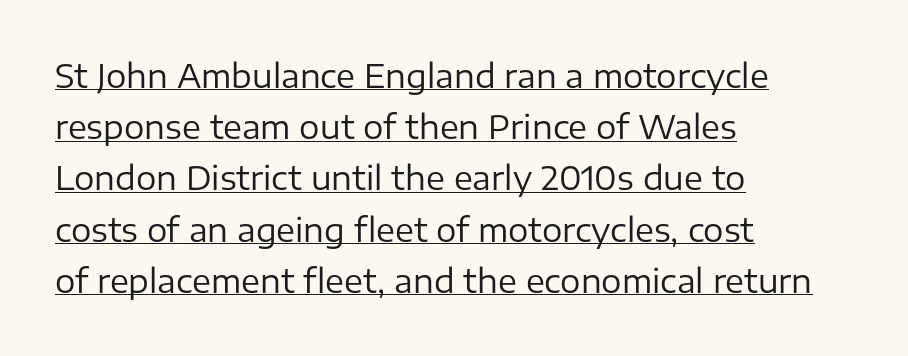
Think of a printed novel: that variable character pitch is what you see here. This is roman type, the default non-slanted kind. A typesetter would label this face a sans. The designer left line spacing at the default. The rendering uses the underline text-decoration. Stroke mass is kept to a normal reading level or below.
